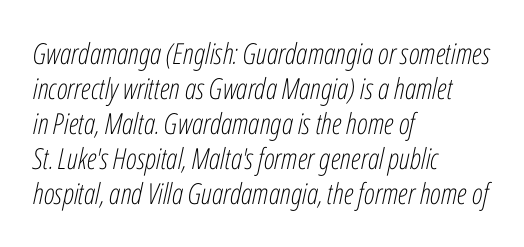
Bare-footed words on every line. Caption: face not bold, strokes unweighted. All the whitespace from short lines collects on the right. Observe the ordinary spacing: letters are neighbours, not strangers.
